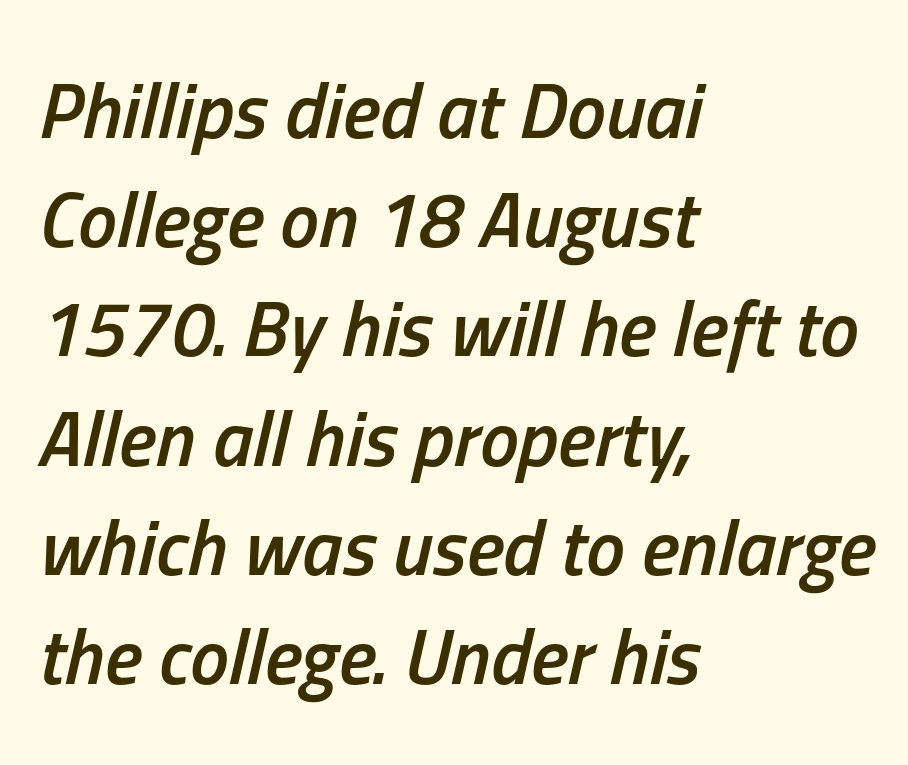
Q: Is the text bold? A: Semi-bold.
Q: Is the text italic (slanted)? A: Yes, it leans right by about 13 degrees.
Q: Is the text underlined? A: No.
Q: How is the paragraph aligned? A: Left-aligned.
Q: Is the spacing between letters normal or unusually wide? A: Normal.
Q: Is the spacing between lines tight, normal or loose? A: Normal.
Q: Width (condensed, normal, or wide)? A: Condensed.
Q: Stroke contrast? A: Low.
Q: x-height? A: Medium.
Q: Monospaced? A: No.
